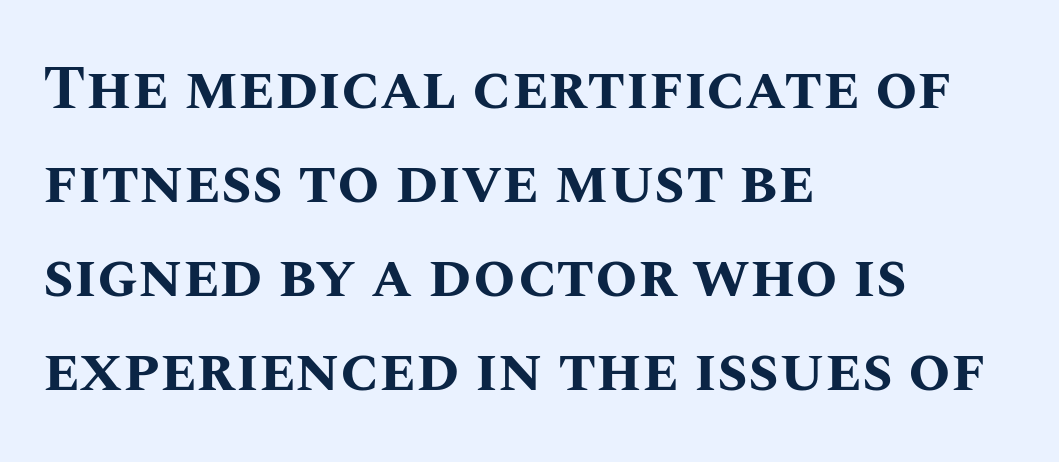
The image shows 61 px bold type, upright; set left-aligned, normal line spacing (1.54x), normal letter spacing, not underlined; medium stroke contrast and a large x-height.
